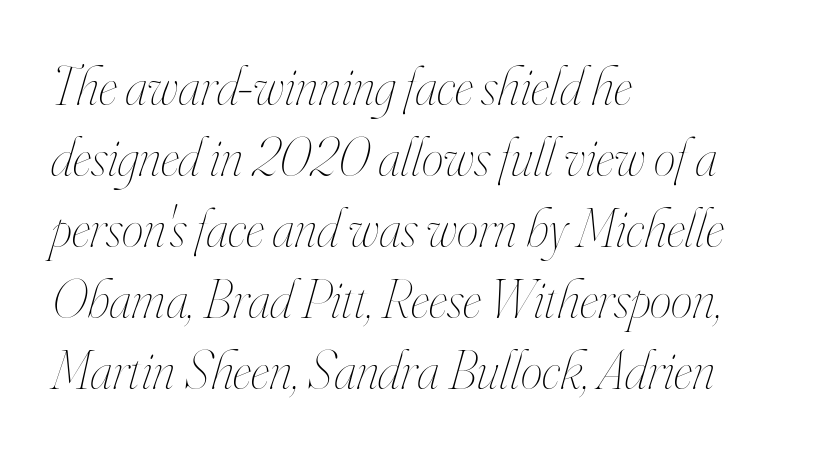
The image shows 55 px thin, condensed type, italic (leaning right); set left-aligned, normal line spacing (1.29x), normal letter spacing, not underlined; high stroke contrast and a small x-height.
